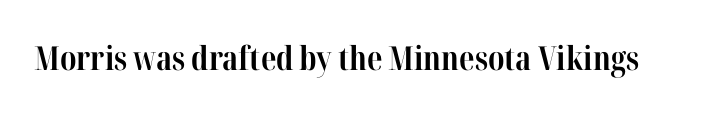
This sample has the flowing, uneven cadence of proportional lettering. Designer's note — italics off, roman on. Is the type bold? Yes — the strokes are clearly thick and heavy. Just letters on the line, the space beneath them empty. Words appear dense and cohesive because spacing is normal.
